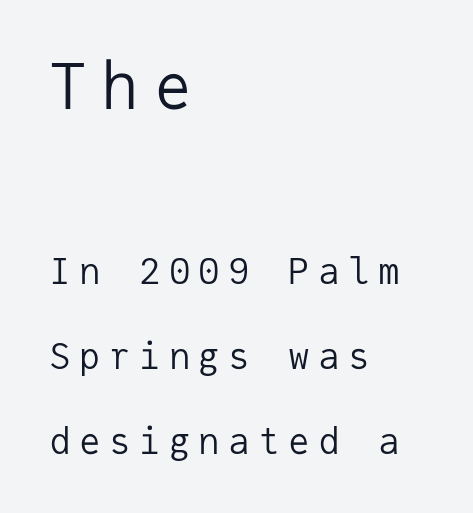
Q: Is the text bold? A: No.
Q: Is the text italic (slanted)? A: No, it is upright.
Q: Is the typeface a serif or a sans-serif typeface? A: Sans-serif.
Q: Is the text underlined? A: No.
Q: How is the paragraph aligned? A: Left-aligned.
Q: Is the spacing between letters normal or unusually wide? A: Unusually wide.
Q: Is the spacing between lines tight, normal or loose? A: Loose.
Q: Which block of text is set in a larger size, the first (top) or the second (bottom)? A: The first (top) one.
Q: Width (condensed, normal, or wide)? A: Normal.
Q: Stroke contrast? A: Low.
Q: x-height? A: Medium.
Q: Monospaced? A: Yes.
